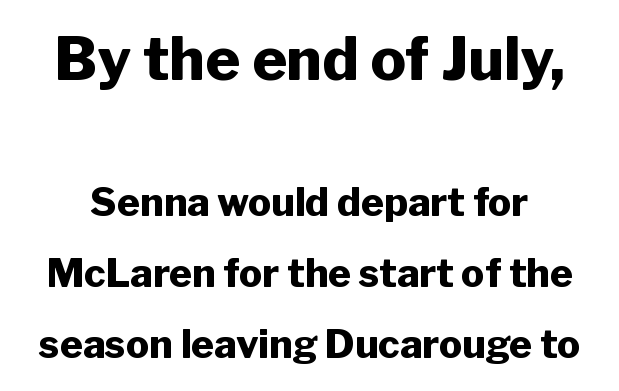
{"serif": "no", "italic": "no", "bold": "yes", "weight": "heavy", "width": "normal", "stroke_contrast": "low", "x_height": "medium", "monospaced": "no", "underline": "no", "line_spacing_ratio": 1.82, "letter_spacing": "normal", "letter_spacing_em": 0.0, "larger_block": "first", "size_ratio": 1.51, "glyph_px": 59}
